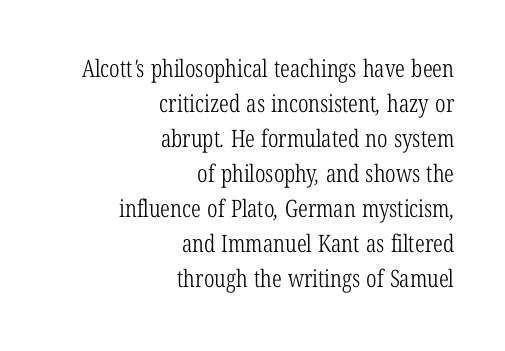
The image shows 24 px text type; set right-aligned, normal line spacing (1.46x), normal letter spacing, not underlined.
